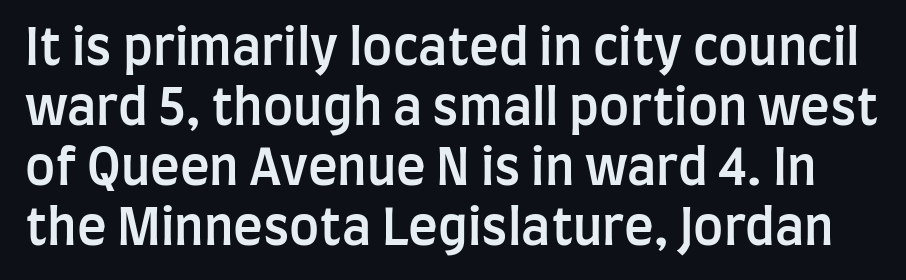
{"serif": "no", "italic": "no", "bold": "semi", "weight": "semibold", "width": "condensed", "stroke_contrast": "low", "x_height": "large", "monospaced": "no", "underline": "no", "line_spacing_ratio": 1.2, "letter_spacing": "normal", "letter_spacing_em": 0.0, "glyph_px": 50}
